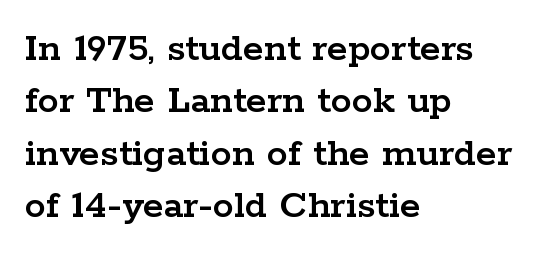
The image shows 42 px wide serif type, upright; set left-aligned, normal line spacing (1.25x), normal letter spacing, not underlined; low stroke contrast and a medium x-height.
